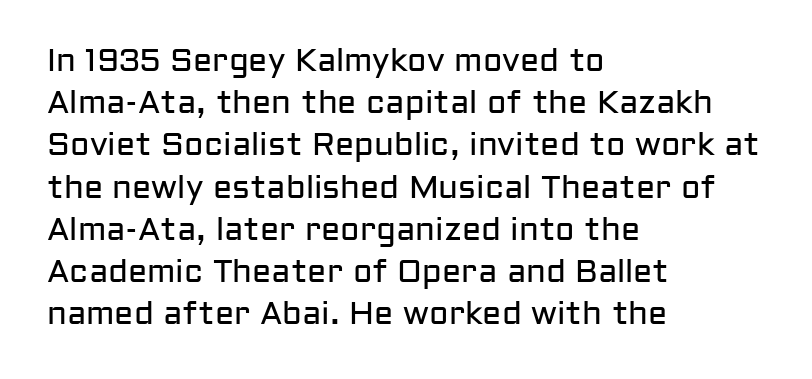
The image shows 32 px regular-weight sans-serif type, upright; set left-aligned, normal line spacing (1.32x), normal letter spacing, not underlined; low stroke contrast and a medium x-height.
